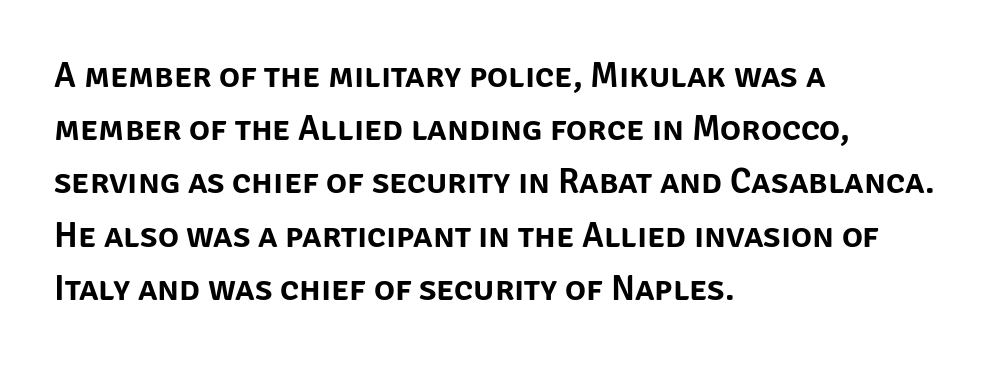
Q: Is the text italic (slanted)? A: No, it is upright.
Q: Is the typeface a serif or a sans-serif typeface? A: Sans-serif.
Q: Is the text underlined? A: No.
Q: How is the paragraph aligned? A: Left-aligned.
Q: Is the spacing between letters normal or unusually wide? A: Normal.
Q: Is the spacing between lines tight, normal or loose? A: Normal.
Q: Width (condensed, normal, or wide)? A: Normal.
Q: Stroke contrast? A: Low.
Q: x-height? A: Large.
Q: Monospaced? A: No.
